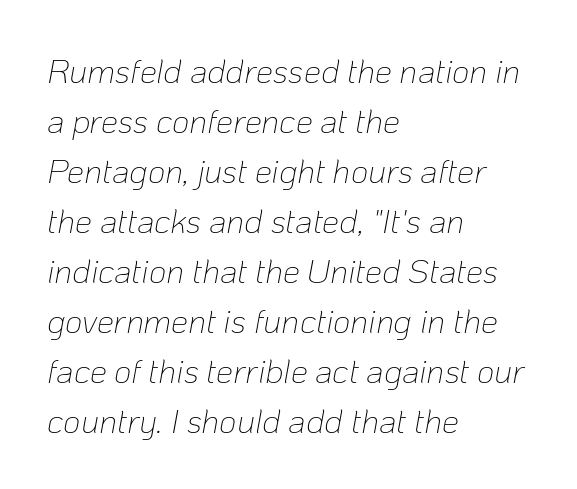
Q: Is the text bold? A: No.
Q: Is the text italic (slanted)? A: Yes, it leans right by about 10 degrees.
Q: Is the text underlined? A: No.
Q: How is the paragraph aligned? A: Left-aligned.
Q: Is the spacing between letters normal or unusually wide? A: Normal.
Q: Is the spacing between lines tight, normal or loose? A: Normal.
Q: Width (condensed, normal, or wide)? A: Normal.
Q: Stroke contrast? A: Low.
Q: x-height? A: Medium.
Q: Monospaced? A: No.
